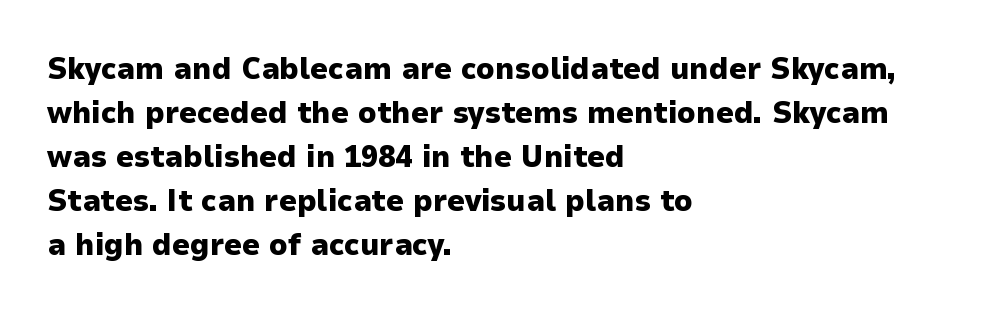
Q: Is the text bold? A: Yes.
Q: Is the text italic (slanted)? A: No, it is upright.
Q: Is the typeface a serif or a sans-serif typeface? A: Sans-serif.
Q: Is the text underlined? A: No.
Q: How is the paragraph aligned? A: Left-aligned.
Q: Is the spacing between letters normal or unusually wide? A: Normal.
Q: Is the spacing between lines tight, normal or loose? A: Normal.
Q: Width (condensed, normal, or wide)? A: Normal.
Q: Stroke contrast? A: Low.
Q: x-height? A: Medium.
Q: Monospaced? A: No.
